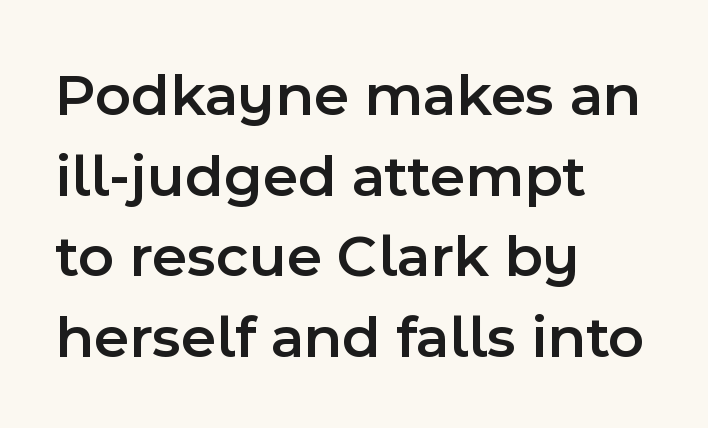
Q: Is the text bold? A: Semi-bold.
Q: Is the text italic (slanted)? A: No, it is upright.
Q: Is the typeface a serif or a sans-serif typeface? A: Sans-serif.
Q: Is the text underlined? A: No.
Q: How is the paragraph aligned? A: Left-aligned.
Q: Is the spacing between letters normal or unusually wide? A: Normal.
Q: Is the spacing between lines tight, normal or loose? A: Normal.
Q: Width (condensed, normal, or wide)? A: Normal.
Q: x-height? A: Medium.
Q: Monospaced? A: No.
